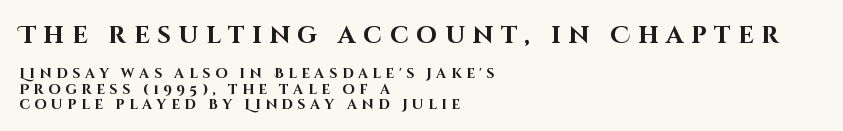
The image shows 24 px bold type, upright; set left-aligned, tight line spacing (1.09x), unusually wide letter spacing (+0.32 em), not underlined; the first (top) block is 1.71x larger.
